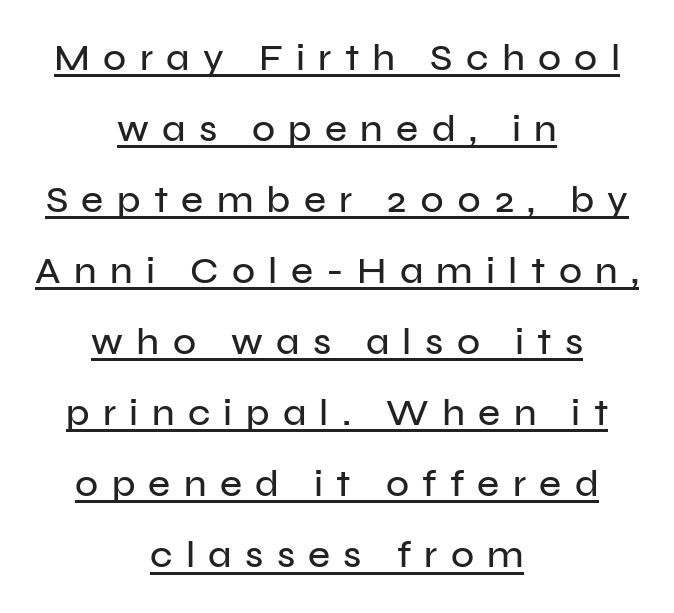
Q: Is the text italic (slanted)? A: No, it is upright.
Q: Is the typeface a serif or a sans-serif typeface? A: Sans-serif.
Q: Is the text underlined? A: Yes.
Q: How is the paragraph aligned? A: Centered.
Q: Is the spacing between letters normal or unusually wide? A: Unusually wide.
Q: Width (condensed, normal, or wide)? A: Normal.
Q: Stroke contrast? A: Low.
Q: x-height? A: Medium.
Q: Monospaced? A: No.
